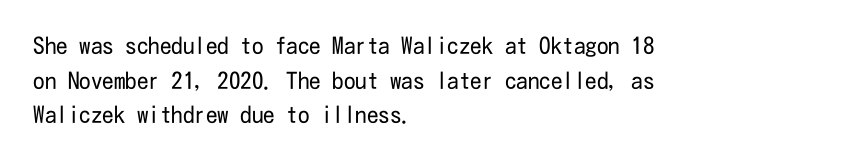
{"italic": "no", "bold": "no", "underline": "no", "align": "left", "line_spacing": "normal", "line_spacing_ratio": 1.51, "letter_spacing": "normal", "letter_spacing_em": 0.0, "glyph_px": 23}
